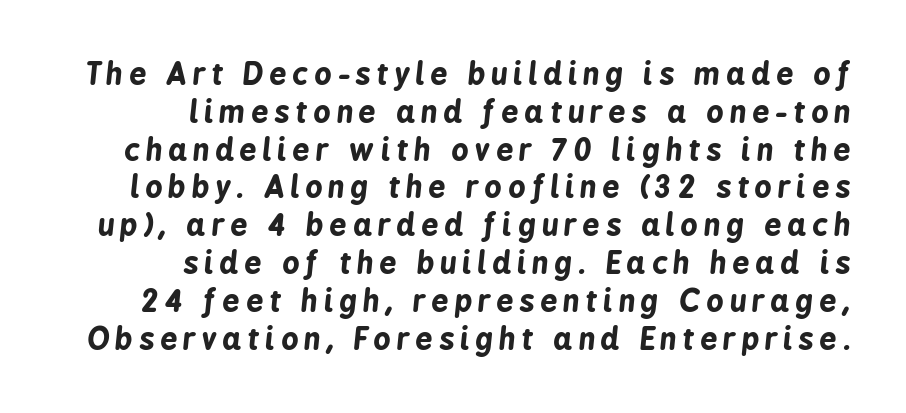
{"italic": "yes", "lean": "right", "slant_degrees": 6, "bold": "yes", "weight": "bold", "width": "condensed", "stroke_contrast": "low", "x_height": "medium", "monospaced": "no", "underline": "no", "align": "right", "line_spacing": "normal", "line_spacing_ratio": 1.26, "letter_spacing": "wide", "letter_spacing_em": 0.2, "glyph_px": 30}
